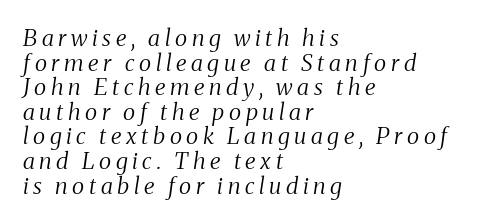
Reading down the block, your eye returns to a fixed left position each line. Anything drawn beneath the words? Only blank space. No chunkiness to these letters — they're not bold. Caption: expanded tracking, letters set apart. The typography opts for an oblique posture over an upright one.
